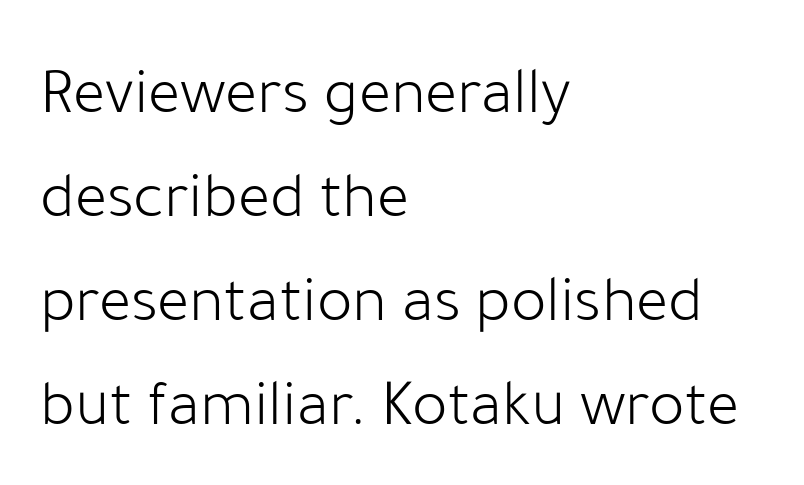
The image shows 67 px light sans-serif type, upright; set left-aligned, normal line spacing (1.55x), normal letter spacing, not underlined; low stroke contrast and a medium x-height.
